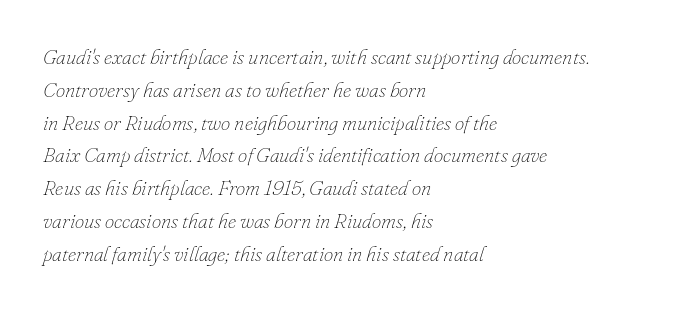
{"italic": "yes", "lean": "right", "slant_degrees": 16, "bold": "no", "underline": "no", "align": "left", "line_spacing": "normal", "line_spacing_ratio": 1.56, "letter_spacing": "normal", "letter_spacing_em": 0.0, "glyph_px": 21}
